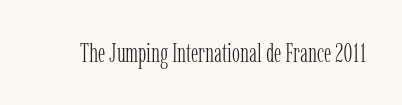
Q: Is the text bold? A: No.
Q: Is the text italic (slanted)? A: No, it is upright.
Q: Is the text underlined? A: No.
Q: Is the spacing between letters normal or unusually wide? A: Normal.
